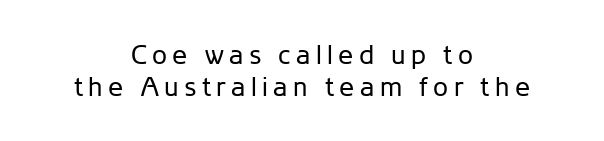
The typography opts for an upright posture over an oblique one. Weight: regular or lighter. In terms of letterspacing, this is a distinctly airy, spread setting. Descenders are the only things crossing below the line. A centered setting, common on invitations and titles, is used for this passage.
